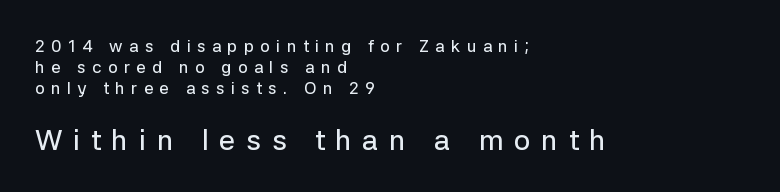
Posture: upright roman. In terms of letterspacing, this is a distinctly airy, spread setting. A sans-serif font was chosen for this passage. Underline: absent. One-word summary of the alignment: left.
